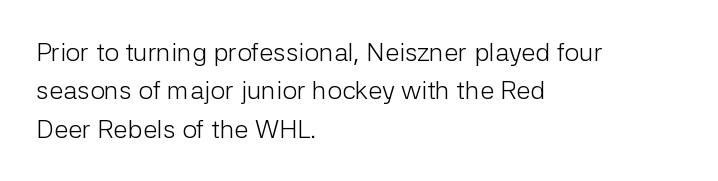
{"italic": "no", "bold": "no", "underline": "no", "align": "left", "line_spacing": "normal", "line_spacing_ratio": 1.48, "letter_spacing": "normal", "letter_spacing_em": 0.0, "glyph_px": 26}
